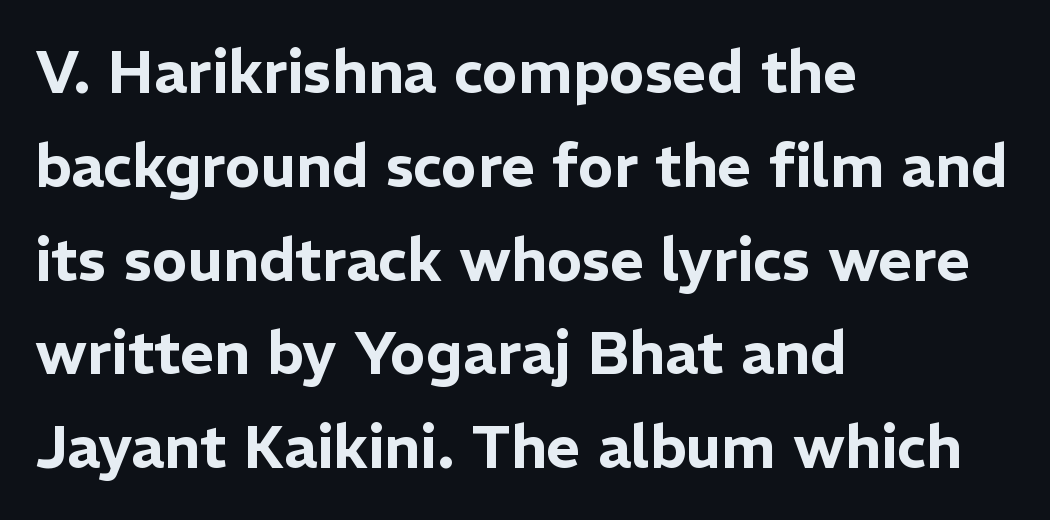
{"serif": "no", "italic": "no", "width": "normal", "stroke_contrast": "low", "x_height": "medium", "monospaced": "no", "underline": "no", "align": "left", "line_spacing": "normal", "line_spacing_ratio": 1.59, "letter_spacing": "normal", "letter_spacing_em": 0.0, "glyph_px": 59}
